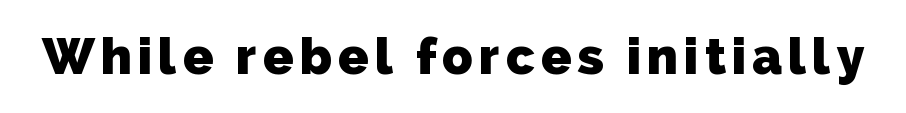
The image shows 50 px heavy sans-serif type; set not underlined; low stroke contrast and a medium x-height.
